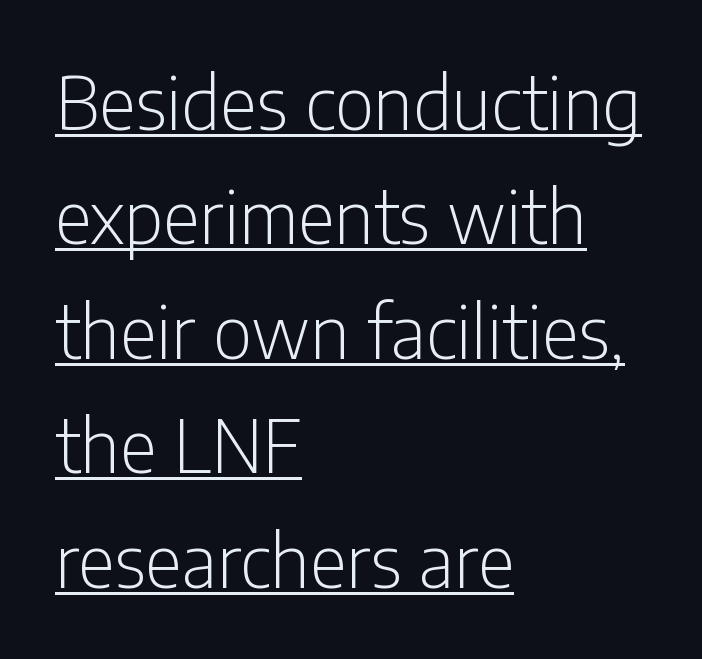
Q: Is the text bold? A: No.
Q: Is the text italic (slanted)? A: No, it is upright.
Q: Is the typeface a serif or a sans-serif typeface? A: Sans-serif.
Q: Is the text underlined? A: Yes.
Q: How is the paragraph aligned? A: Left-aligned.
Q: Is the spacing between letters normal or unusually wide? A: Normal.
Q: Is the spacing between lines tight, normal or loose? A: Normal.
Q: Width (condensed, normal, or wide)? A: Condensed.
Q: Stroke contrast? A: Low.
Q: x-height? A: Medium.
Q: Monospaced? A: No.
